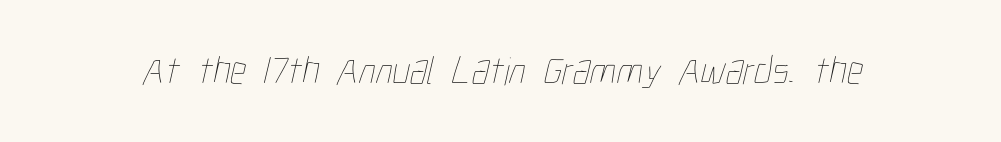
{"bold": "no", "weight": "thin", "width": "condensed", "stroke_contrast": "low", "x_height": "medium", "monospaced": "no", "underline": "no", "letter_spacing": "normal", "letter_spacing_em": 0.0, "glyph_px": 40}
